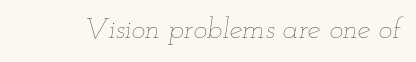
Q: Is the text bold? A: No.
Q: Is the text italic (slanted)? A: Yes, it leans right by about 12 degrees.
Q: Is the text underlined? A: No.
Q: Is the spacing between letters normal or unusually wide? A: Normal.
Q: Width (condensed, normal, or wide)? A: Wide.
Q: Stroke contrast? A: Low.
Q: x-height? A: Small.
Q: Monospaced? A: No.
